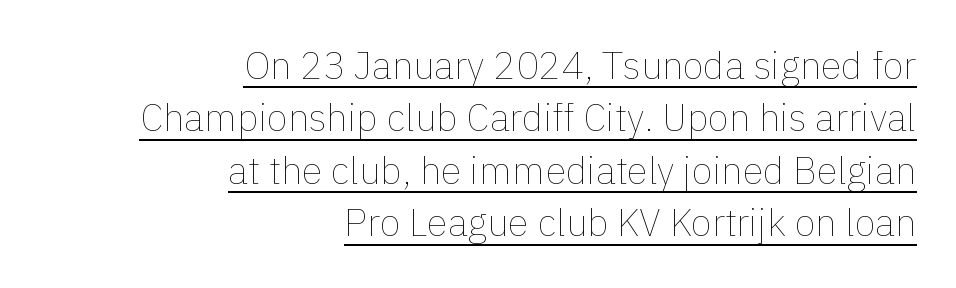
Q: Is the text bold? A: No.
Q: Is the text italic (slanted)? A: No, it is upright.
Q: Is the text underlined? A: Yes.
Q: How is the paragraph aligned? A: Right-aligned.
Q: Is the spacing between letters normal or unusually wide? A: Normal.
Q: Is the spacing between lines tight, normal or loose? A: Normal.
Q: Width (condensed, normal, or wide)? A: Normal.
Q: x-height? A: Medium.
Q: Monospaced? A: No.
